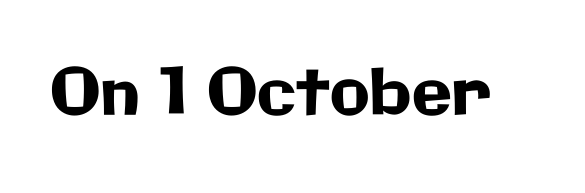
The image shows 65 px sans-serif type, upright; set normal letter spacing, not underlined; low stroke contrast and a medium x-height.
